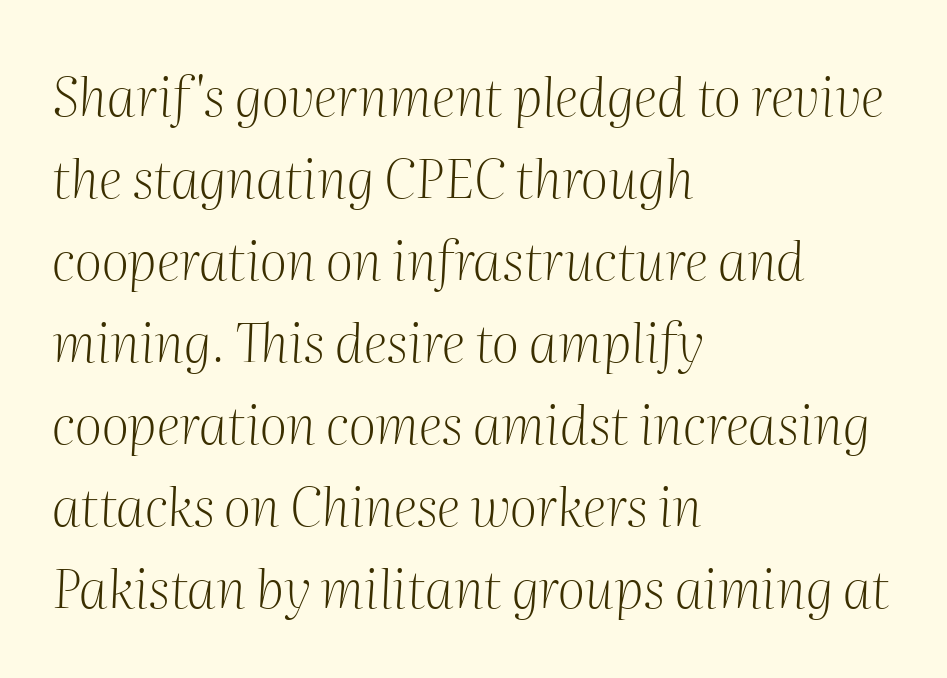
How would I describe the line gaps? Plain and ordinary. The letters look calm and open, with moderate or lighter stems. Casual observation: everything's shoved over to the left. Underline: absent.
